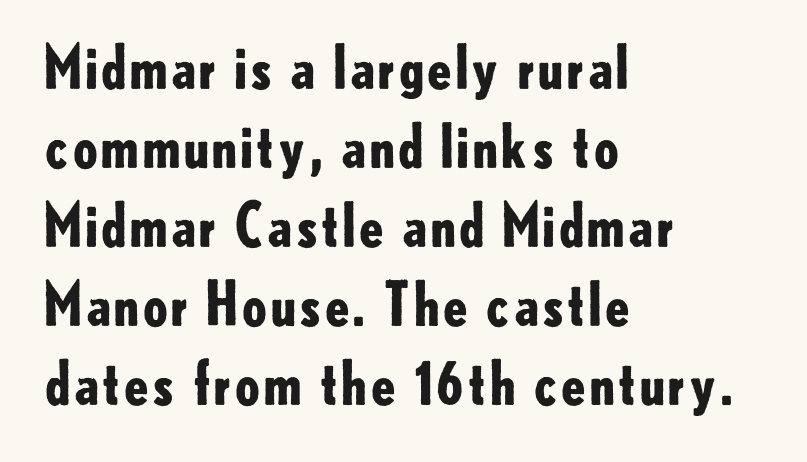
Does the leading feel generous? No, just average. This is roman type, the default non-slanted kind. The area under the type is left untouched. The rendering uses natural spacing where letterforms have individual widths. Students, this is bold: see how much ink each stroke carries. A typesetter would label this face a sans.
